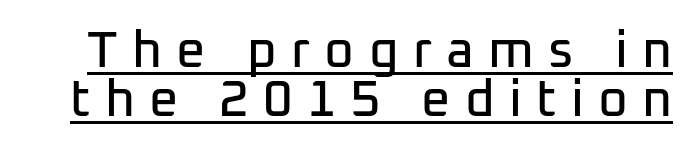
Varying glyph widths throughout — classic text-font behaviour. Tightly led — the rows are bunched. The tracking jumps out immediately: characters are airy and widely separated. What kind of face is this? One without serifs — a sans. This is underlined copy, the kind a proofreader might mark for attention.
